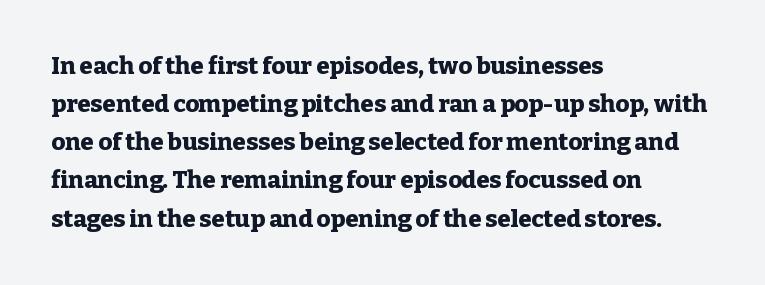
The image shows 24 px bold type, upright; set left-aligned, normal line spacing (1.59x), normal letter spacing, not underlined.
